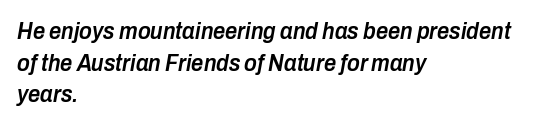
Tracking value appears to be zero — textbook default spacing. A semibold gives these letters moderate extra thickness, short of bold. Compared with a centered layout, this one pins lines to the left instead. The font's italic variant was chosen for this text.
